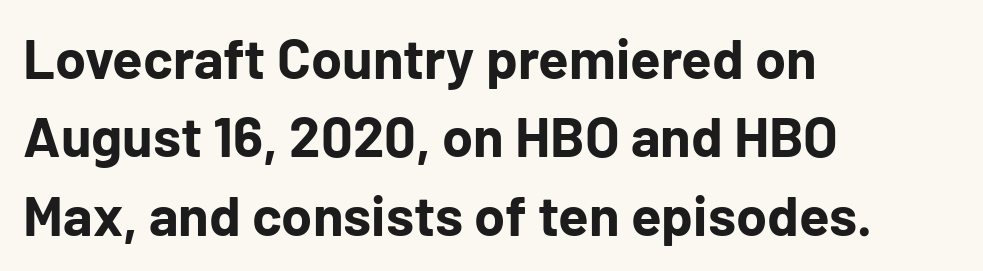
I'd call this a sans setting — the letters go barefoot. Casual observation: everything's shoved over to the left. Italic? Not at all — the glyphs are vertical. Line spacing here is normal. Each word holds together tightly as a unit, with standard inter-letter gaps.
